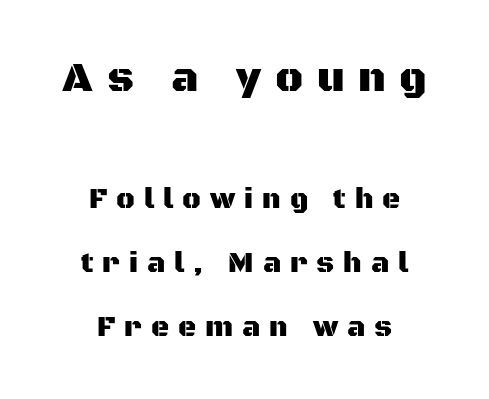
Note: no serifs on the glyphs. Is this a fixed-width face? No — the glyphs have proportional, varying widths. In terms of letterspacing, this is a distinctly airy, spread setting. The strip under each line holds only bare page. This block would shrink considerably if given ordinary leading; it's expanded now. Reading down the block, each line starts at a different indent, mirrored at its end.
